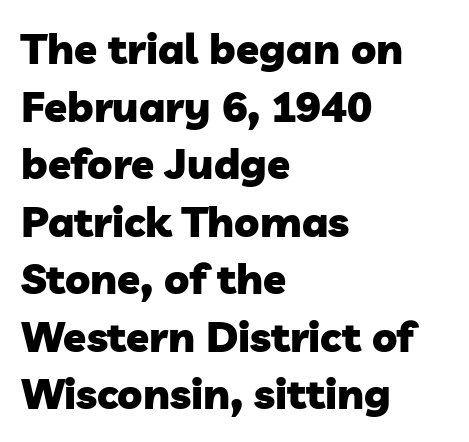
Q: Is the text bold? A: Yes.
Q: Is the typeface a serif or a sans-serif typeface? A: Sans-serif.
Q: Is the text underlined? A: No.
Q: How is the paragraph aligned? A: Left-aligned.
Q: Is the spacing between letters normal or unusually wide? A: Normal.
Q: Is the spacing between lines tight, normal or loose? A: Normal.
Q: Width (condensed, normal, or wide)? A: Normal.
Q: Stroke contrast? A: Low.
Q: x-height? A: Medium.
Q: Monospaced? A: No.
